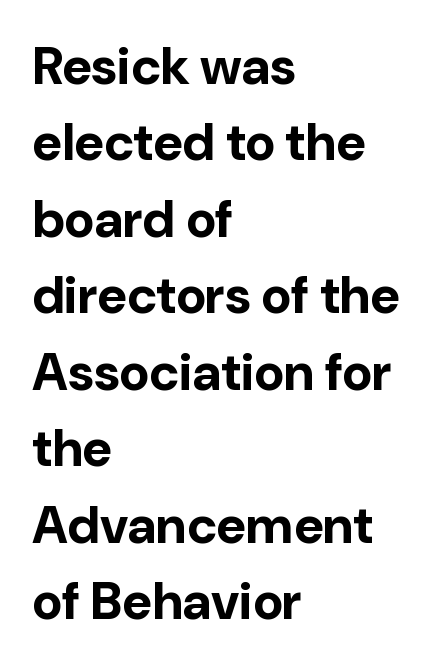
{"serif": "no", "italic": "no", "bold": "yes", "weight": "bold", "width": "normal", "stroke_contrast": "low", "x_height": "medium", "monospaced": "no", "underline": "no", "align": "left", "line_spacing": "normal", "line_spacing_ratio": 1.47, "letter_spacing": "normal", "letter_spacing_em": 0.0, "glyph_px": 52}
